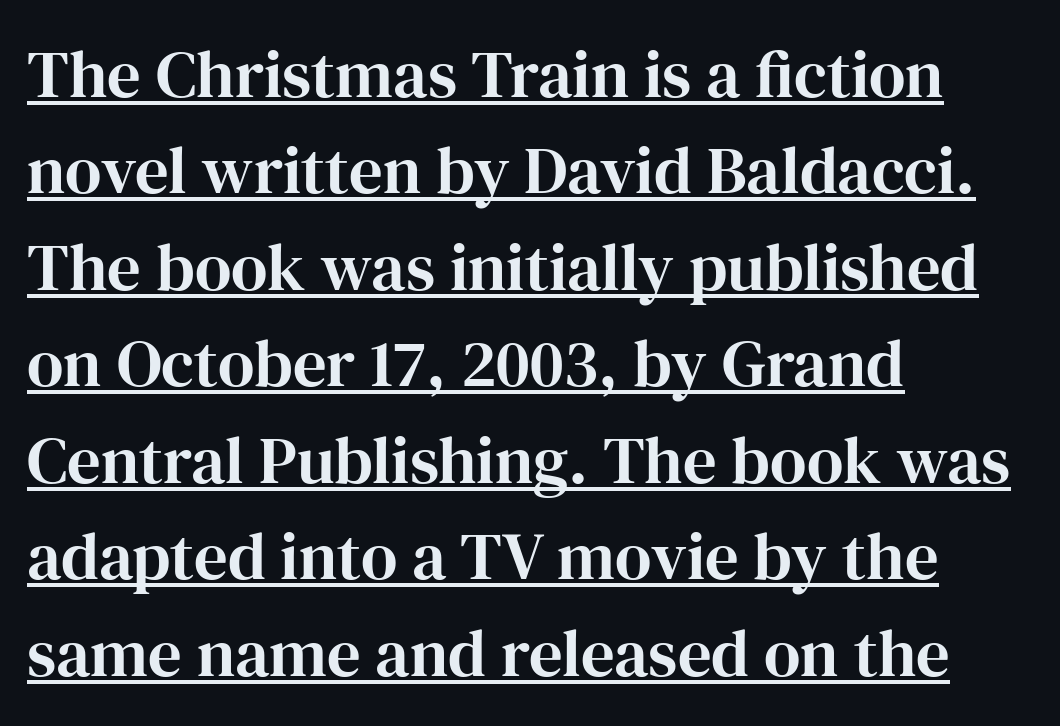
{"serif": "yes", "italic": "no", "width": "normal", "stroke_contrast": "high", "x_height": "medium", "monospaced": "no", "underline": "yes", "align": "left", "line_spacing": "normal", "line_spacing_ratio": 1.44, "letter_spacing": "normal", "letter_spacing_em": 0.0, "glyph_px": 67}
